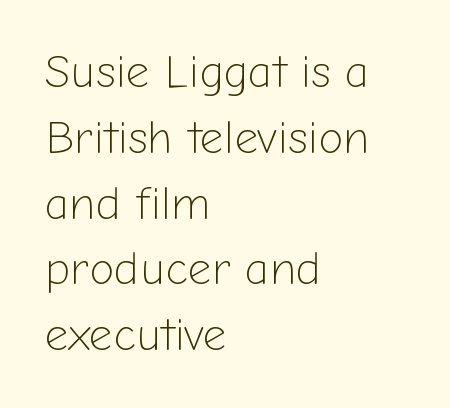
{"serif": "no", "italic": "no", "bold": "no", "weight": "light", "width": "normal", "stroke_contrast": "low", "x_height": "medium", "monospaced": "no", "underline": "no", "align": "left", "line_spacing": "normal", "line_spacing_ratio": 1.43, "letter_spacing": "normal", "letter_spacing_em": 0.0, "glyph_px": 46}
